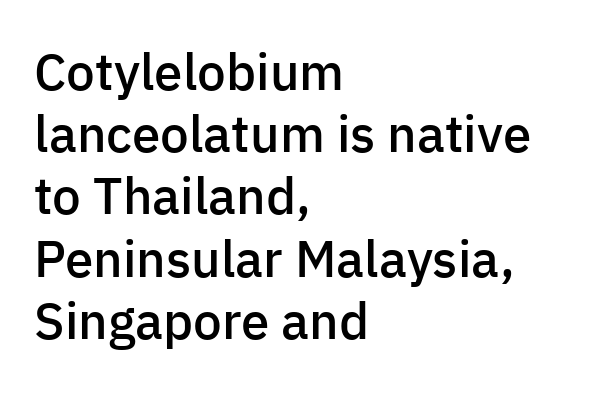
{"serif": "no", "italic": "no", "bold": "semi", "weight": "semibold", "width": "normal", "stroke_contrast": "low", "x_height": "medium", "monospaced": "no", "underline": "no", "align": "left", "line_spacing_ratio": 1.22, "letter_spacing": "normal", "letter_spacing_em": 0.0, "glyph_px": 51}
